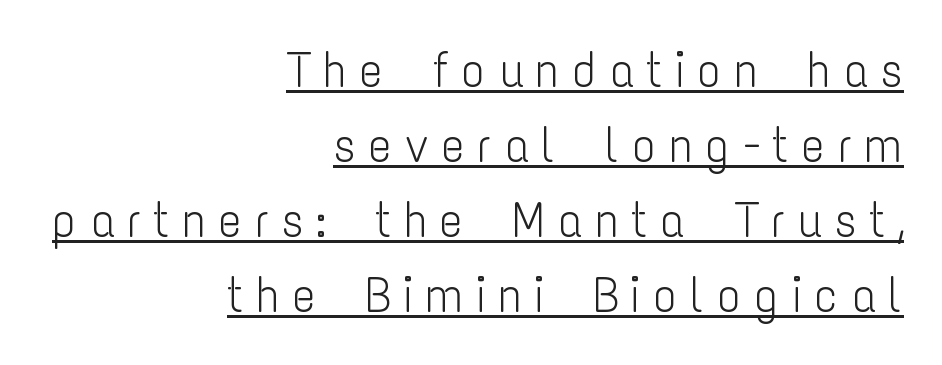
{"serif": "no", "italic": "no", "bold": "no", "weight": "light", "width": "condensed", "stroke_contrast": "low", "x_height": "medium", "monospaced": "no", "underline": "yes", "align": "right", "line_spacing": "normal", "line_spacing_ratio": 1.5, "letter_spacing": "wide", "letter_spacing_em": 0.24, "glyph_px": 50}
